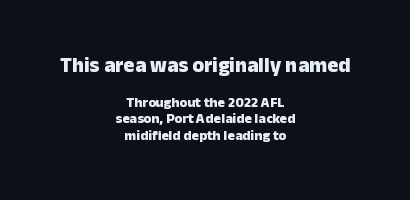
{"italic": "no", "bold": "yes", "underline": "no", "align": "center", "line_spacing_ratio": 1.18, "letter_spacing": "normal", "letter_spacing_em": 0.0, "larger_block": "first", "size_ratio": 1.5, "glyph_px": 21}
